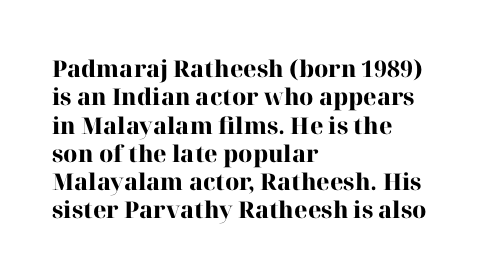
The image shows 23 px bold type, upright; set left-aligned, line spacing 1.23x, normal letter spacing, not underlined.
